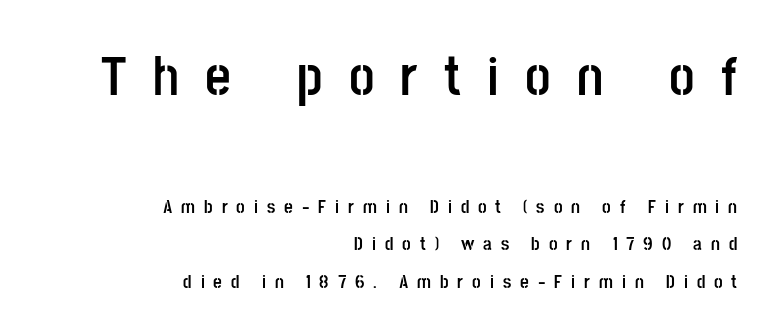
A clean baseline with only descenders dipping below it. What's the leading like? Stretched, with rows far apart. Proportional: the letters do not fall into vertical columns. This layout puts the oversized block above and the modest block below. The compositor pushed each line to the right boundary. The font family rendered here belongs to the sans-serif group.
